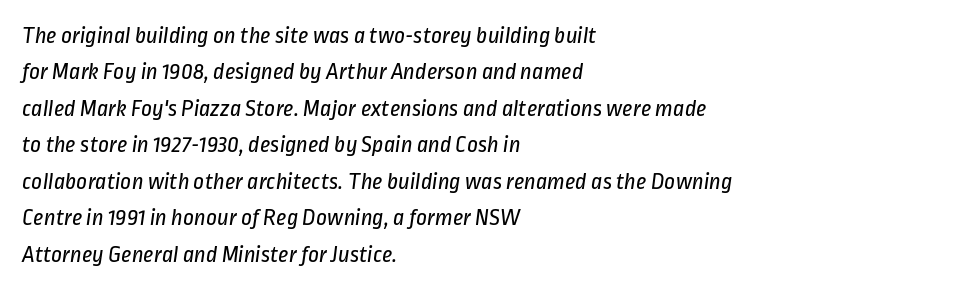
{"bold": "no", "underline": "no", "align": "left", "line_spacing": "normal", "line_spacing_ratio": 1.52, "letter_spacing": "normal", "letter_spacing_em": 0.0, "glyph_px": 24}
